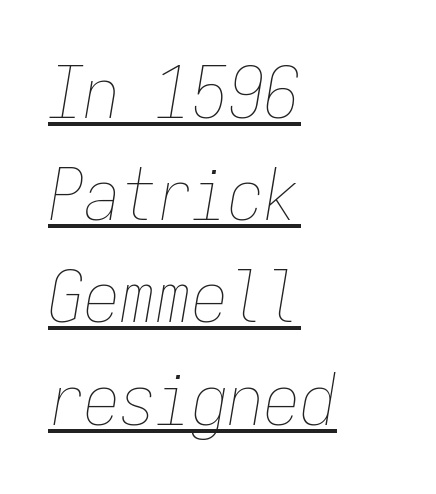
Compared with ordinary roman type, these characters are visibly tilted. Interline gaps are of average width in this sample. Line starts are locked; line ends wander. These lines keep a tight, regular rhythm from letter to letter. Think of a typewriter: that constant character pitch is what you see here.
